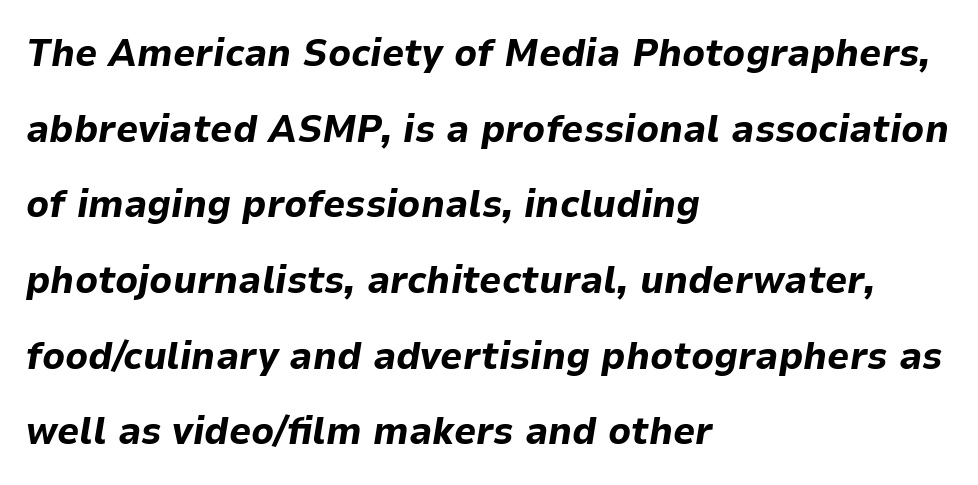
The image shows 39 px bold type, italic (leaning right); set left-aligned, loose line spacing (1.94x), normal letter spacing, not underlined; low stroke contrast and a medium x-height.
